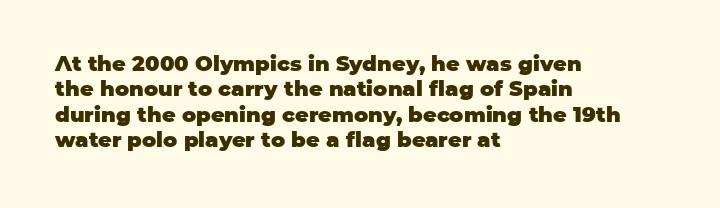
The gaps between neighbouring characters are ordinary and unremarkable. Heavy, bold letterforms. Posture: straight, roman, zero tilt. Caption: multi-line text, flush left, ragged right. Clear beneath every line of the passage.
